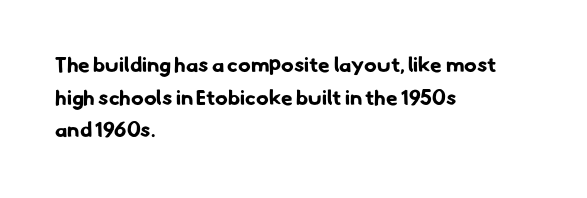
The image shows 21 px bold type; set left-aligned, normal line spacing (1.55x), normal letter spacing, not underlined.
